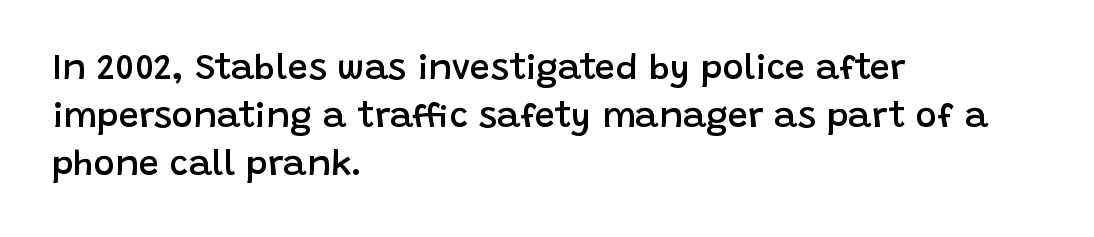
Q: Is the text bold? A: Semi-bold.
Q: Is the text italic (slanted)? A: No, it is upright.
Q: Is the typeface a serif or a sans-serif typeface? A: Sans-serif.
Q: Is the text underlined? A: No.
Q: How is the paragraph aligned? A: Left-aligned.
Q: Is the spacing between letters normal or unusually wide? A: Normal.
Q: Is the spacing between lines tight, normal or loose? A: Normal.
Q: Width (condensed, normal, or wide)? A: Normal.
Q: Stroke contrast? A: Low.
Q: x-height? A: Large.
Q: Monospaced? A: No.
